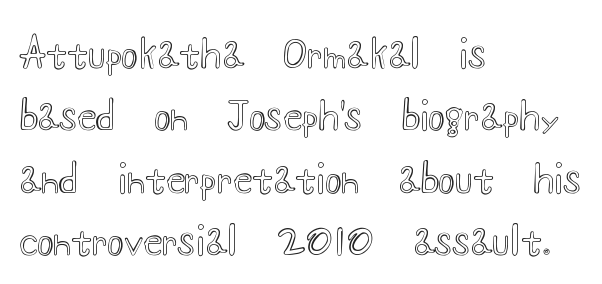
Caption: standard tracking, unaltered. Just letters on the line, the space beneath them empty. Is there much room between lines? A standard amount, neither cramped nor airy. The letters stand upright; this is a roman face.
